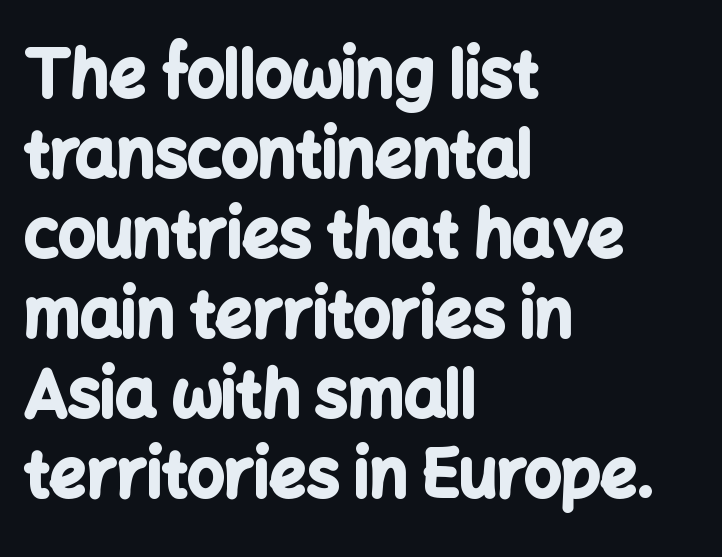
Strong, thick strokes mark this as bold type. Honestly, there is no underline to notice here at all. The gaps between neighbouring characters are ordinary and unremarkable. A classic flush-left, rag-right setting is used for this passage. Here the designer chose a conventional face with non-uniform glyph widths.
